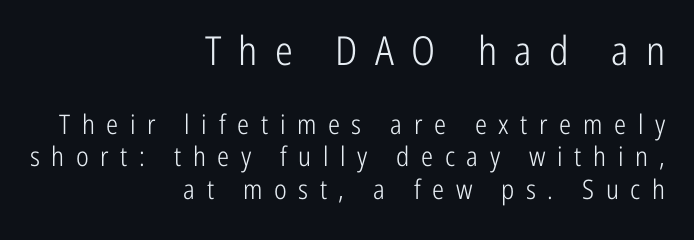
Beneath every word, the page is bare. You can tell it's not italic because the verticals are truly vertical. Stems here are at most as thick as an everyday book face. The letters are spread apart with noticeably loose tracking.
